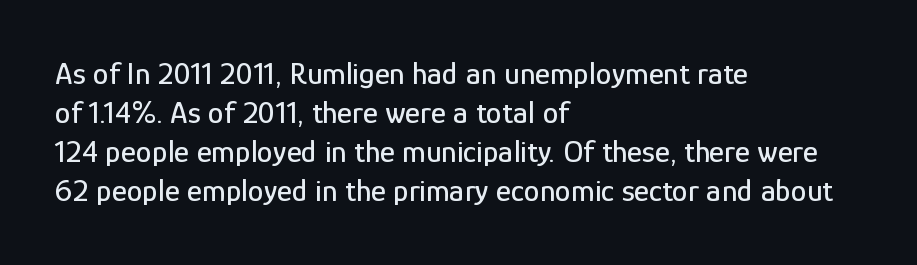
{"serif": "no", "italic": "no", "width": "condensed", "stroke_contrast": "low", "x_height": "medium", "monospaced": "no", "underline": "no", "align": "left", "line_spacing_ratio": 1.22, "letter_spacing": "normal", "letter_spacing_em": 0.0, "glyph_px": 32}
